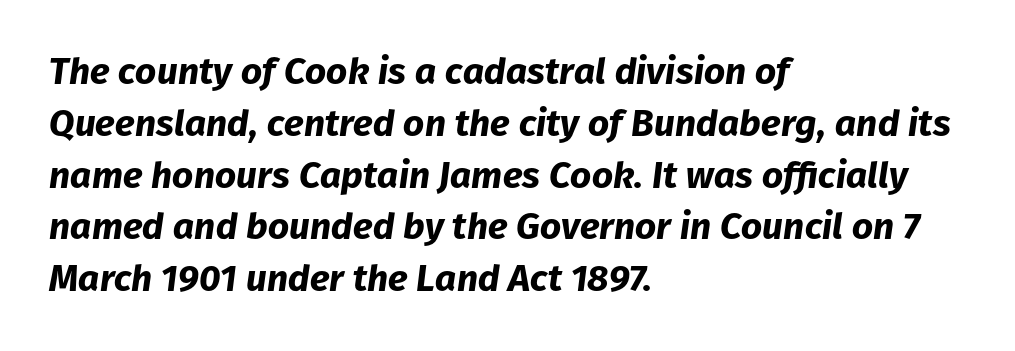
The image shows 37 px bold type, italic (leaning right); set left-aligned, normal line spacing (1.4x), normal letter spacing, not underlined; low stroke contrast and a medium x-height.
